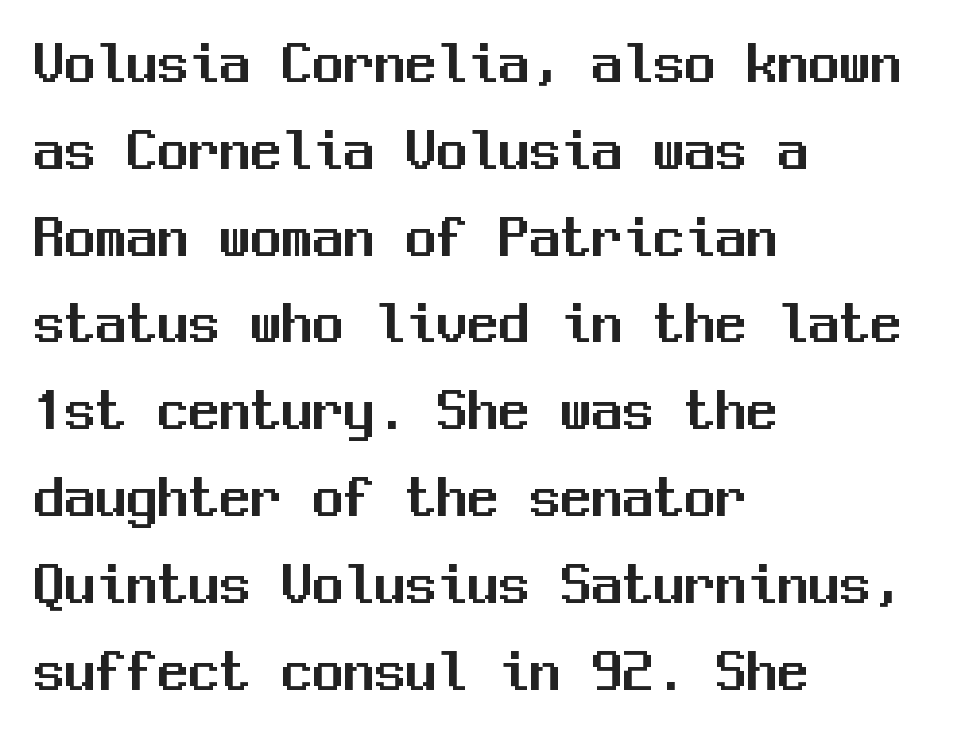
{"serif": "no", "italic": "no", "width": "normal", "stroke_contrast": "medium", "x_height": "medium", "monospaced": "yes", "underline": "no", "align": "left", "line_spacing": "normal", "line_spacing_ratio": 1.4, "letter_spacing": "normal", "letter_spacing_em": 0.0, "glyph_px": 62}
